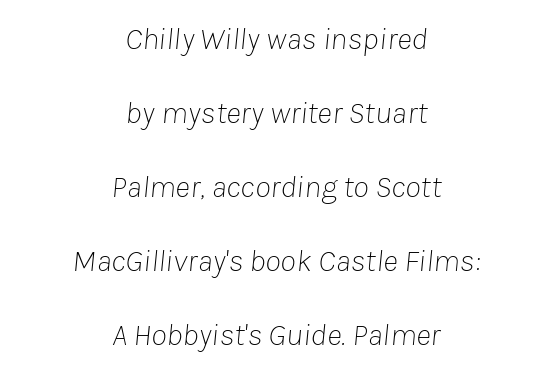
The image shows 32 px thin type, italic (leaning right); set centered, loose line spacing (2.31x), normal letter spacing, not underlined; low stroke contrast and a medium x-height.
